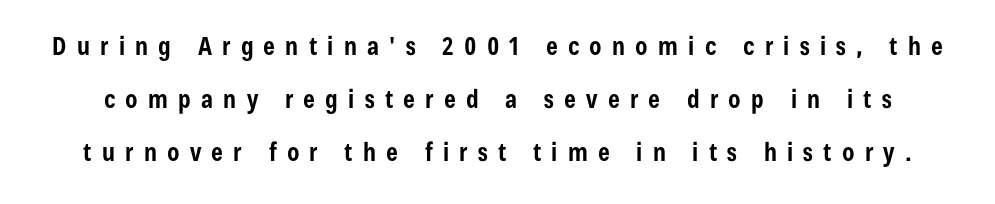
The image shows 25 px bold type, upright; set loose line spacing (2.12x), unusually wide letter spacing (+0.41 em), not underlined.
